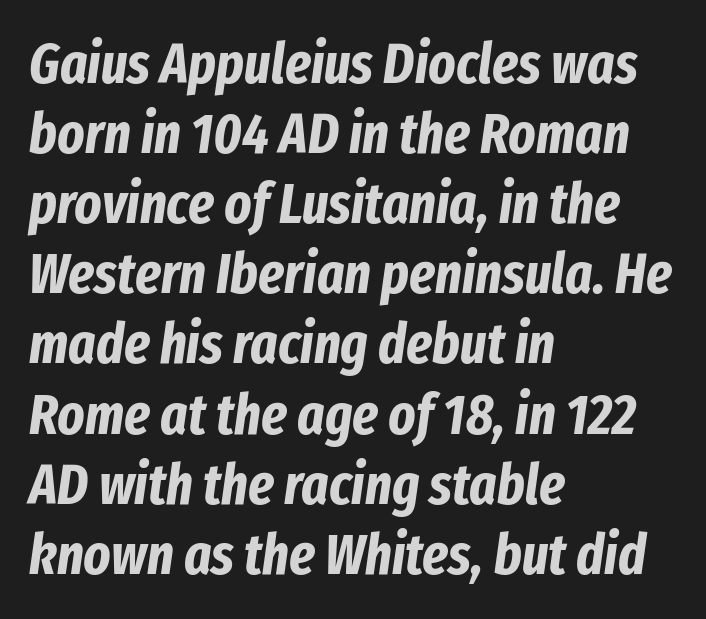
The image shows 57 px bold, condensed type, italic (leaning right); set left-aligned, line spacing 1.23x, normal letter spacing, not underlined; low stroke contrast and a medium x-height.
